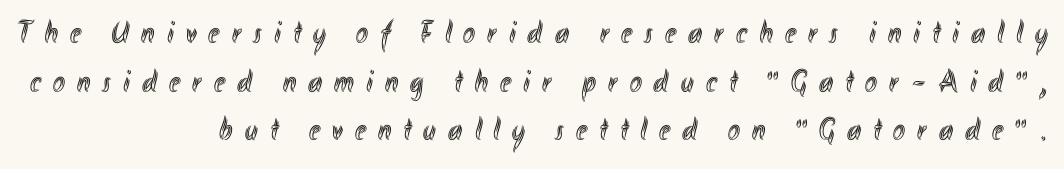
Q: Is the text italic (slanted)? A: Yes.
Q: Is the text underlined? A: No.
Q: How is the paragraph aligned? A: Right-aligned.
Q: Is the spacing between letters normal or unusually wide? A: Unusually wide.
Q: Is the spacing between lines tight, normal or loose? A: Normal.
Q: Width (condensed, normal, or wide)? A: Condensed.
Q: x-height? A: Small.
Q: Monospaced? A: No.
